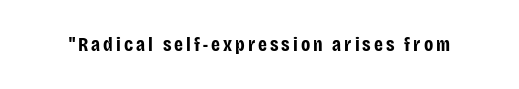
Q: Is the text bold? A: Yes.
Q: Is the text italic (slanted)? A: No, it is upright.
Q: Is the text underlined? A: No.
